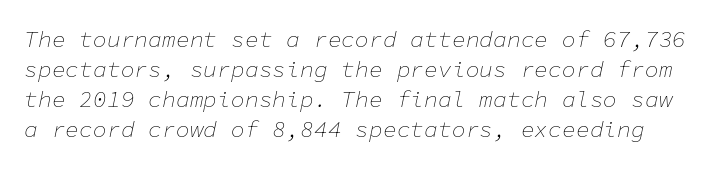
The image shows 23 px text type, italic (leaning right); set normal line spacing (1.31x), normal letter spacing, not underlined.
